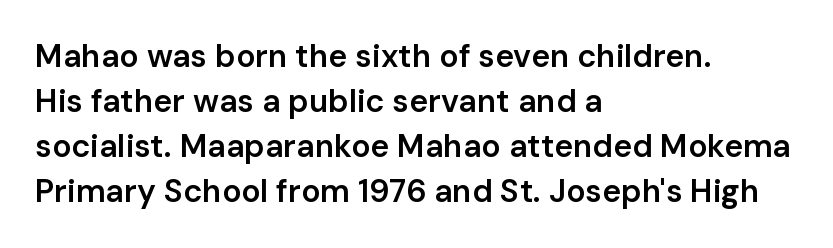
The image shows 32 px semibold sans-serif type, upright; set left-aligned, normal line spacing (1.41x), normal letter spacing, not underlined; low stroke contrast and a medium x-height.
